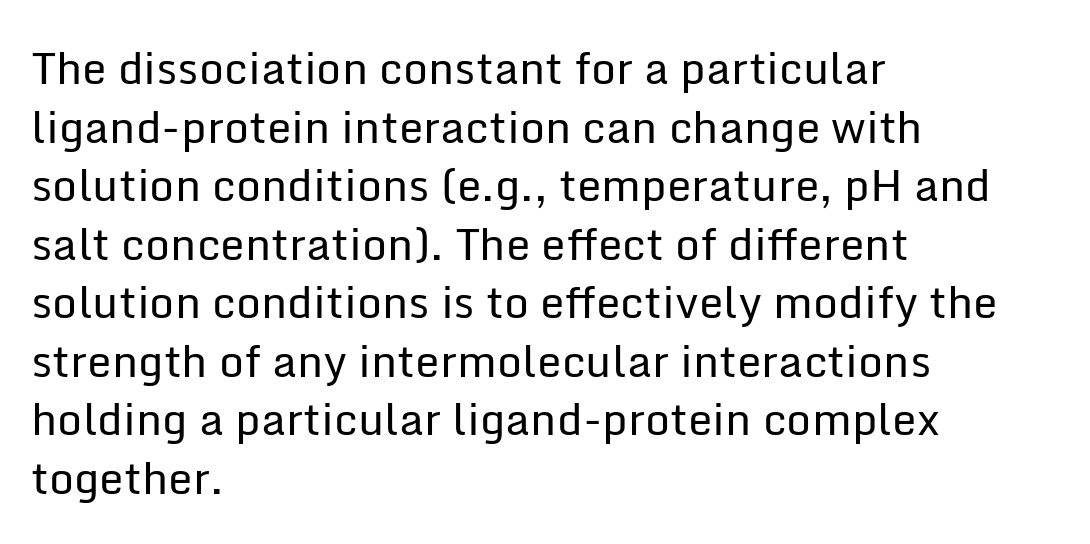
Q: Is the text bold? A: No.
Q: Is the text italic (slanted)? A: No, it is upright.
Q: Is the typeface a serif or a sans-serif typeface? A: Sans-serif.
Q: Is the text underlined? A: No.
Q: How is the paragraph aligned? A: Left-aligned.
Q: Is the spacing between letters normal or unusually wide? A: Normal.
Q: Is the spacing between lines tight, normal or loose? A: Normal.
Q: Width (condensed, normal, or wide)? A: Normal.
Q: Stroke contrast? A: Low.
Q: x-height? A: Medium.
Q: Monospaced? A: No.
